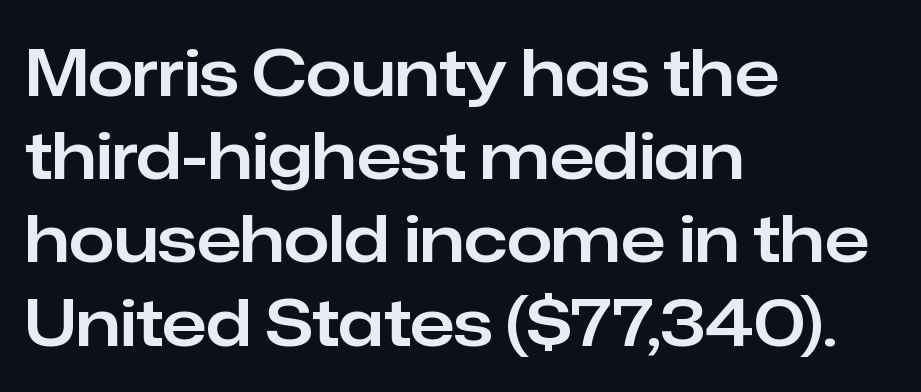
Every stem runs plumb, perpendicular to the baseline. There is no visible air inserted between adjacent glyphs. Just letters on the line, the space beneath them empty. Baseline-to-baseline distance is the conventional proportion of letter height. The rendering anchors every line to the left-hand side. Nothing sits at the stroke ends, so this counts as sans-serif.
